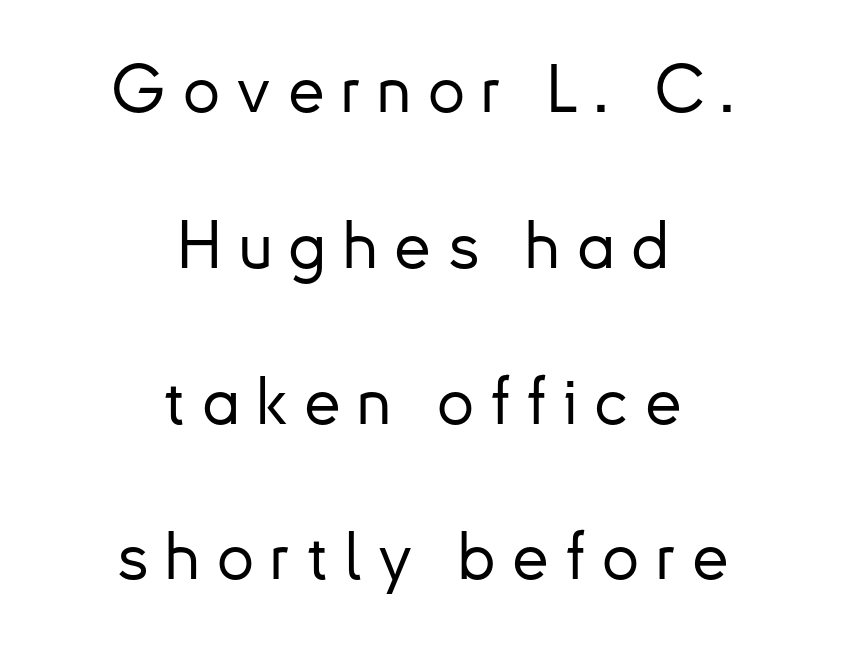
{"serif": "no", "italic": "no", "width": "normal", "stroke_contrast": "low", "x_height": "small", "monospaced": "no", "underline": "no", "align": "center", "line_spacing": "loose", "line_spacing_ratio": 2.36, "letter_spacing": "wide", "letter_spacing_em": 0.25, "glyph_px": 66}
